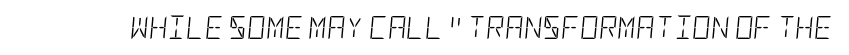
The image shows 23 px text type, italic (leaning right); set normal letter spacing, not underlined.
